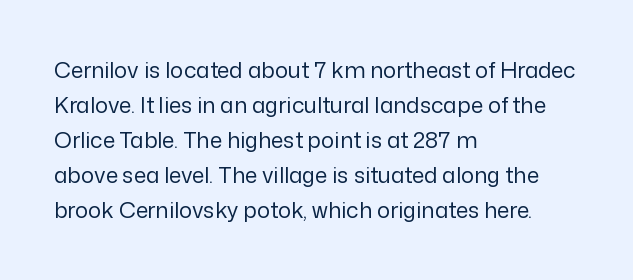
Every stem runs plumb, perpendicular to the baseline. Ink coverage per letter is moderate at most. Does extra space separate the letters? No, they use regular spacing. Line starts are locked; line ends wander. If you measured baseline to baseline, you'd find a middling distance.
